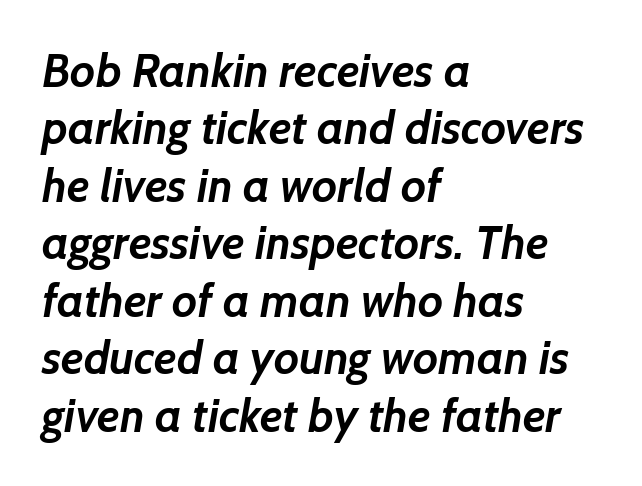
Heft: maximum for text — a bold. The zone under the glyphs is completely vacant. Vertical spacing — default. This is sans-serif lettering, the kind often seen on screens and signage. Each letter keeps its own natural width here, so spacing adapts to shape. No extra tracking has been applied to these lines.
